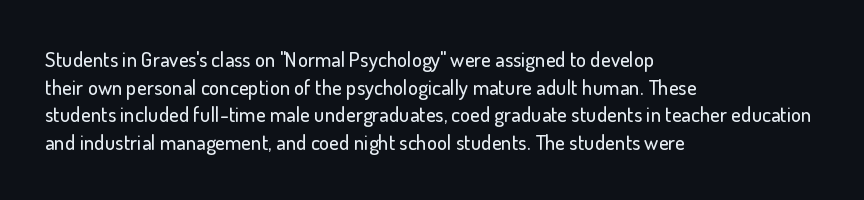
The image shows 21 px text type, upright; set left-aligned, normal line spacing (1.31x), normal letter spacing, not underlined.
